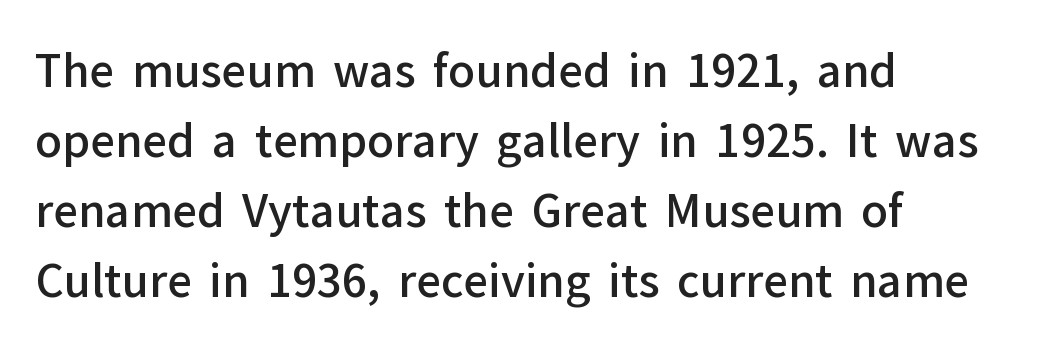
The image shows 44 px semibold sans-serif type, upright; set left-aligned, normal line spacing (1.59x), normal letter spacing, not underlined; low stroke contrast and a medium x-height.
